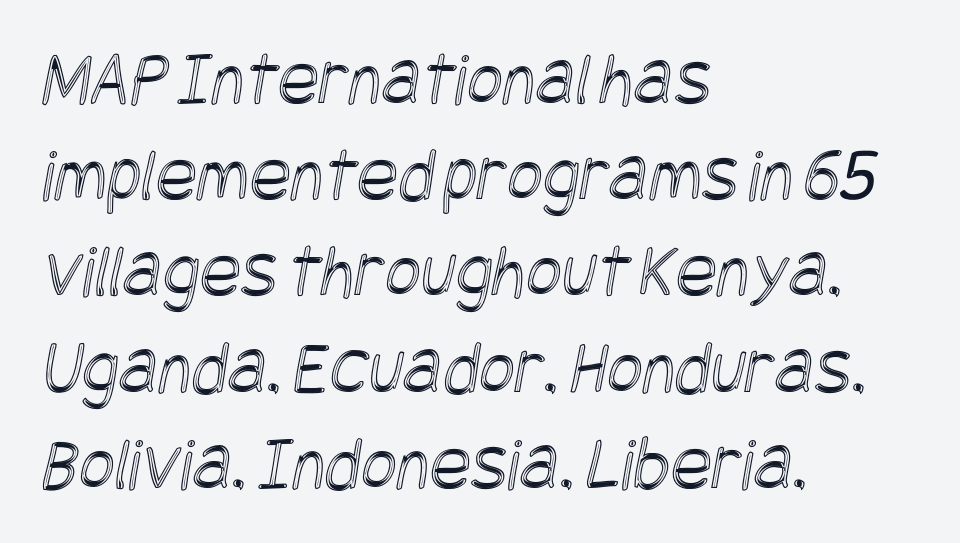
{"width": "condensed", "x_height": "large", "underline": "no", "align": "left", "line_spacing": "normal", "line_spacing_ratio": 1.25, "letter_spacing": "normal", "letter_spacing_em": 0.0, "glyph_px": 77}
